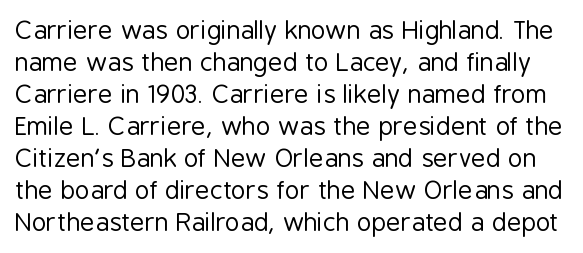
The image shows 25 px text type, upright; set normal line spacing (1.28x), normal letter spacing, not underlined.
